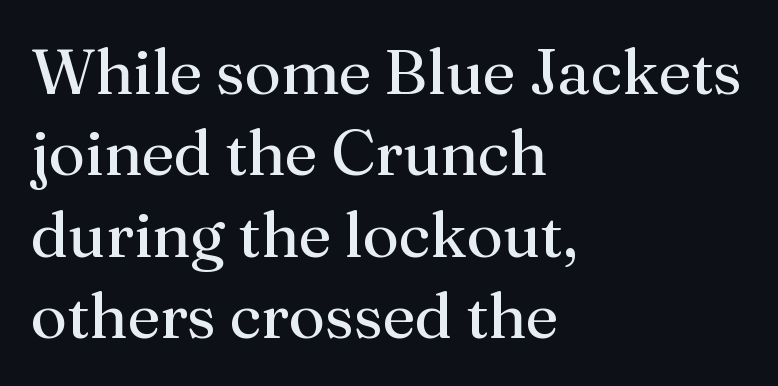
Q: Is the text bold? A: No.
Q: Is the text italic (slanted)? A: No, it is upright.
Q: Is the typeface a serif or a sans-serif typeface? A: Serif.
Q: Is the text underlined? A: No.
Q: How is the paragraph aligned? A: Left-aligned.
Q: Is the spacing between letters normal or unusually wide? A: Normal.
Q: Is the spacing between lines tight, normal or loose? A: Normal.
Q: Width (condensed, normal, or wide)? A: Normal.
Q: Stroke contrast? A: Medium.
Q: x-height? A: Medium.
Q: Monospaced? A: No.
